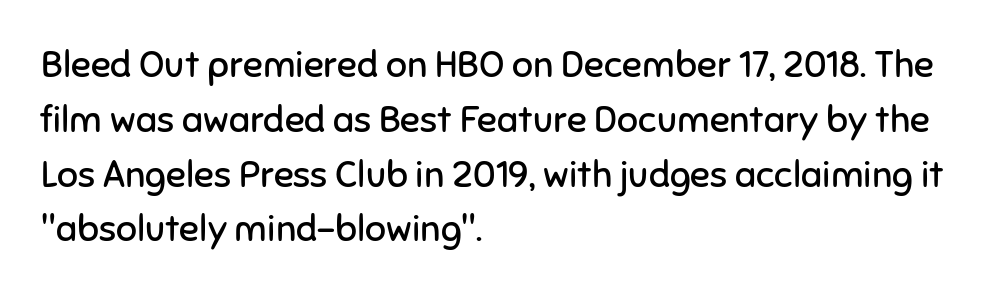
Q: Is the text bold? A: No.
Q: Is the text italic (slanted)? A: No, it is upright.
Q: Is the typeface a serif or a sans-serif typeface? A: Sans-serif.
Q: Is the text underlined? A: No.
Q: How is the paragraph aligned? A: Left-aligned.
Q: Is the spacing between letters normal or unusually wide? A: Normal.
Q: Is the spacing between lines tight, normal or loose? A: Normal.
Q: Width (condensed, normal, or wide)? A: Normal.
Q: Stroke contrast? A: Low.
Q: x-height? A: Medium.
Q: Monospaced? A: No.
